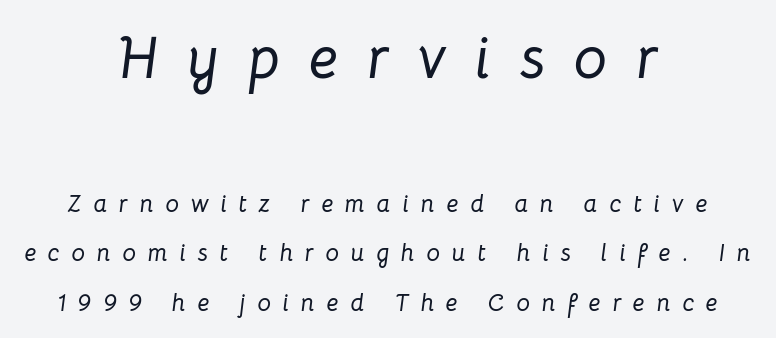
Q: Is the text italic (slanted)? A: Yes, it leans right by about 8 degrees.
Q: Is the text underlined? A: No.
Q: How is the paragraph aligned? A: Centered.
Q: Is the spacing between letters normal or unusually wide? A: Unusually wide.
Q: Is the spacing between lines tight, normal or loose? A: Loose.
Q: Which block of text is set in a larger size, the first (top) or the second (bottom)? A: The first (top) one.
Q: Width (condensed, normal, or wide)? A: Normal.
Q: Stroke contrast? A: Low.
Q: x-height? A: Medium.
Q: Monospaced? A: No.
